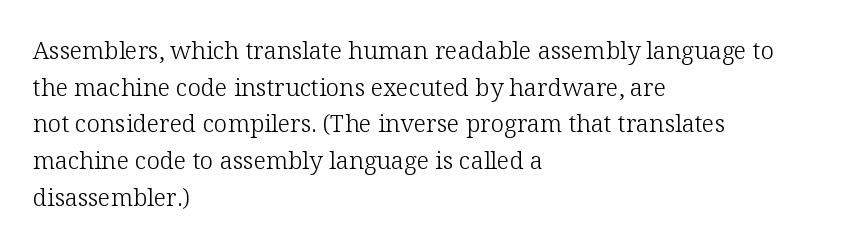
Standard letterfit; no display-style spreading of the glyphs. No chunkiness to these letters — they're not bold. This is roman type, the default non-slanted kind. Does the copy run flush right? No — it runs flush left.
